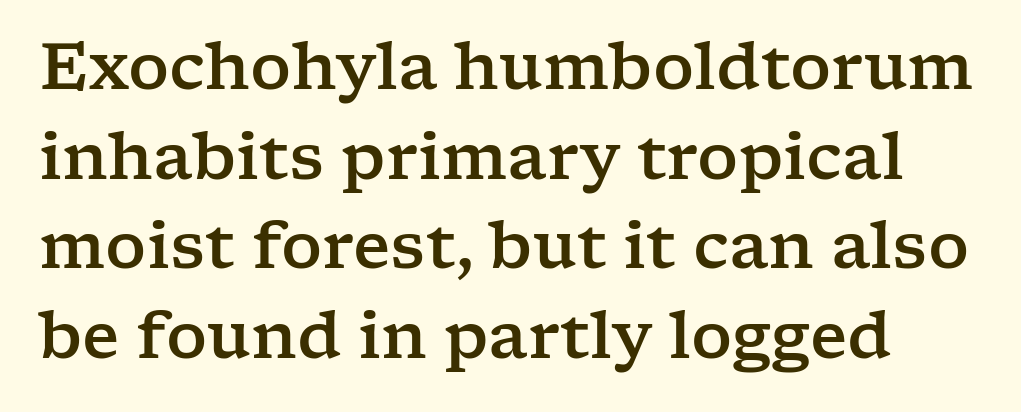
Q: Is the text italic (slanted)? A: No, it is upright.
Q: Is the typeface a serif or a sans-serif typeface? A: Serif.
Q: Is the text underlined? A: No.
Q: Is the spacing between letters normal or unusually wide? A: Normal.
Q: Is the spacing between lines tight, normal or loose? A: Normal.
Q: Width (condensed, normal, or wide)? A: Wide.
Q: Stroke contrast? A: Low.
Q: x-height? A: Medium.
Q: Monospaced? A: No.
